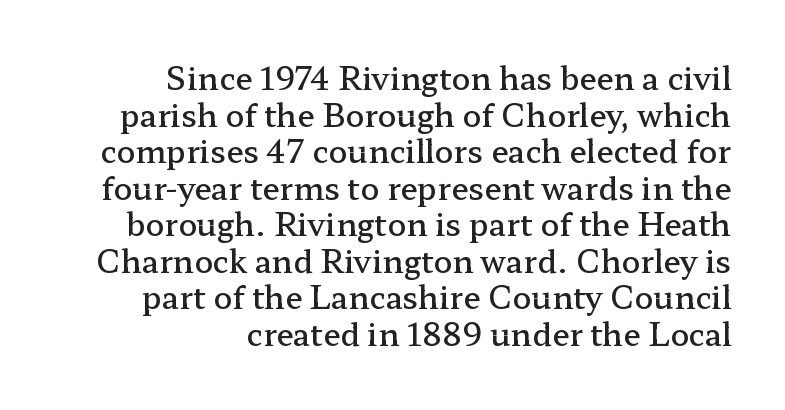
{"serif": "yes", "italic": "no", "bold": "semi", "weight": "semibold", "width": "wide", "stroke_contrast": "low", "x_height": "medium", "monospaced": "no", "underline": "no", "align": "right", "line_spacing_ratio": 1.18, "letter_spacing": "normal", "letter_spacing_em": 0.0, "glyph_px": 31}
